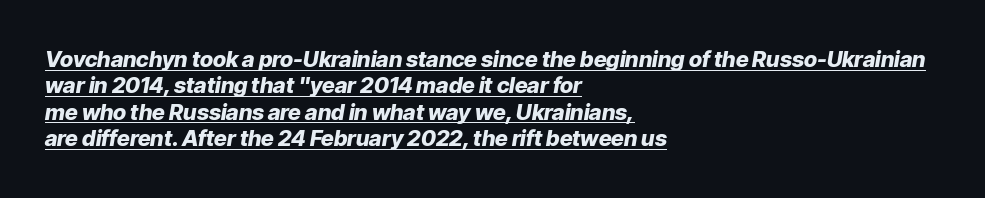
{"italic": "yes", "lean": "right", "slant_degrees": 9, "bold": "yes", "underline": "yes", "align": "left", "line_spacing_ratio": 1.2, "letter_spacing": "normal", "letter_spacing_em": 0.0, "glyph_px": 22}
